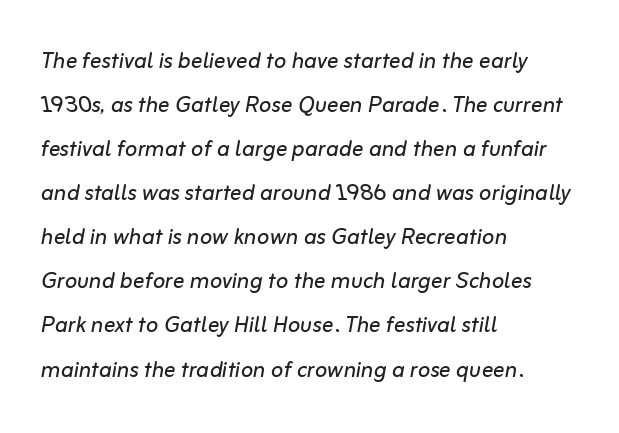
The font's italic variant was chosen for this text. Descender tails drop into unmarked territory. Think standard paragraph weight, or any step lighter than that. Each line starts at the same left margin while the right side varies.
